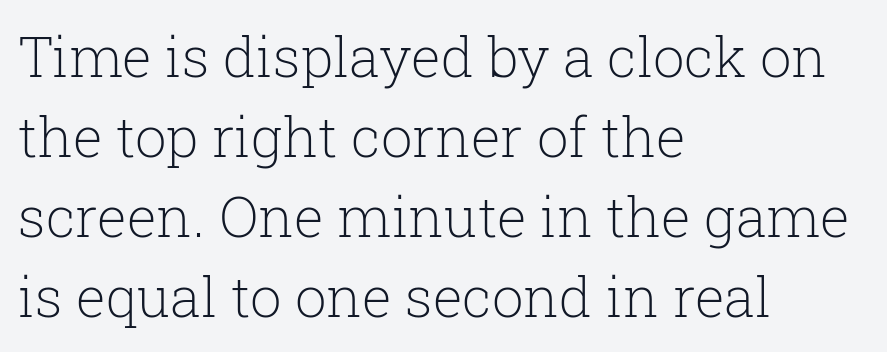
The image shows 56 px light serif type, upright; set left-aligned, normal line spacing (1.43x), normal letter spacing, not underlined; low stroke contrast and a medium x-height.
